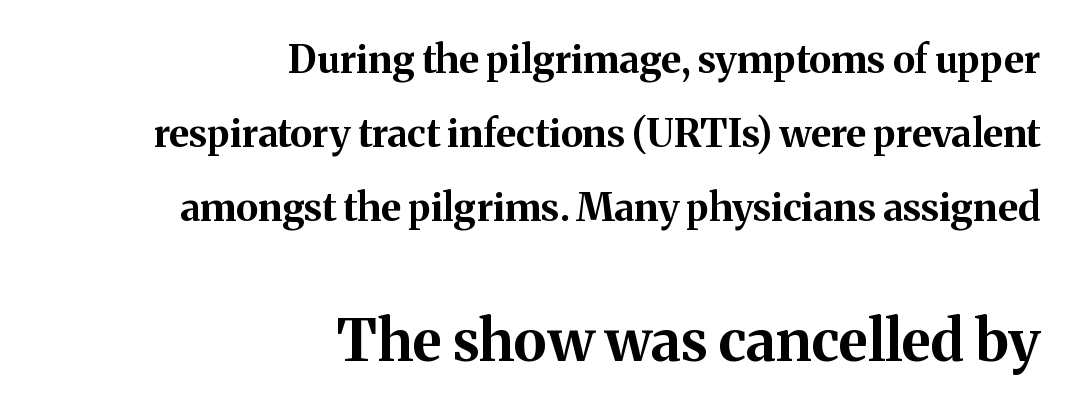
Q: Is the text bold? A: Yes.
Q: Is the text italic (slanted)? A: No, it is upright.
Q: Is the typeface a serif or a sans-serif typeface? A: Serif.
Q: Is the text underlined? A: No.
Q: How is the paragraph aligned? A: Right-aligned.
Q: Is the spacing between letters normal or unusually wide? A: Normal.
Q: Is the spacing between lines tight, normal or loose? A: Loose.
Q: Which block of text is set in a larger size, the first (top) or the second (bottom)? A: The second (bottom) one.
Q: Width (condensed, normal, or wide)? A: Normal.
Q: Stroke contrast? A: Medium.
Q: x-height? A: Medium.
Q: Monospaced? A: No.
